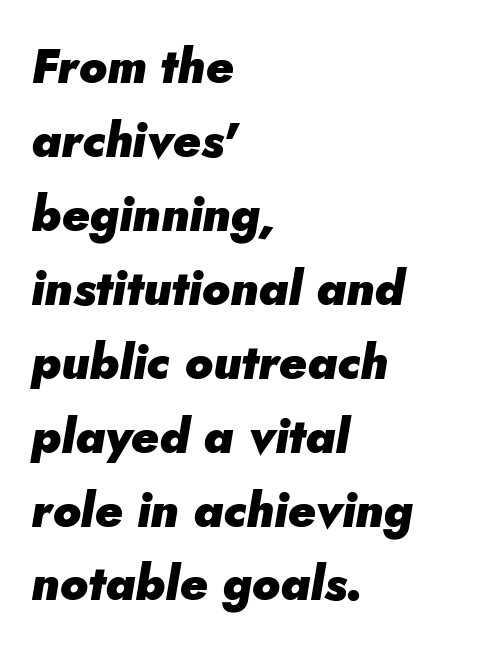
Q: Is the text bold? A: Yes.
Q: Is the text italic (slanted)? A: Yes, it leans right by about 5 degrees.
Q: Is the text underlined? A: No.
Q: How is the paragraph aligned? A: Left-aligned.
Q: Is the spacing between letters normal or unusually wide? A: Normal.
Q: Is the spacing between lines tight, normal or loose? A: Normal.
Q: Width (condensed, normal, or wide)? A: Normal.
Q: Stroke contrast? A: Low.
Q: x-height? A: Small.
Q: Monospaced? A: No.
